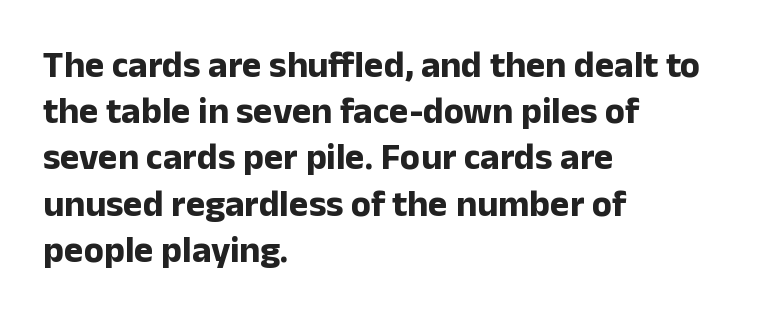
The image shows 37 px bold sans-serif type, upright; set left-aligned, normal line spacing (1.25x), normal letter spacing, not underlined; low stroke contrast and a medium x-height.
